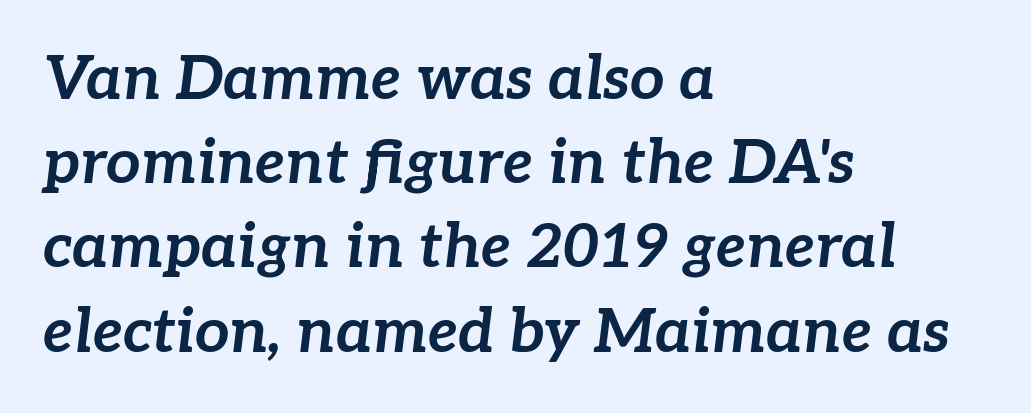
The image shows 61 px bold type, italic (leaning right); set left-aligned, normal line spacing (1.38x), normal letter spacing, not underlined; low stroke contrast and a medium x-height.
